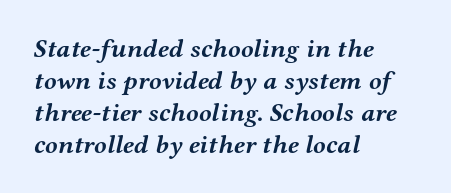
Glyph-to-glyph distance matches everyday printed text. When letters slant like this, we call the style italic. Each glyph is drawn with heavy, bold strokes. Casual observation: everything's shoved over to the left. Anything drawn beneath the words? Only blank space.
